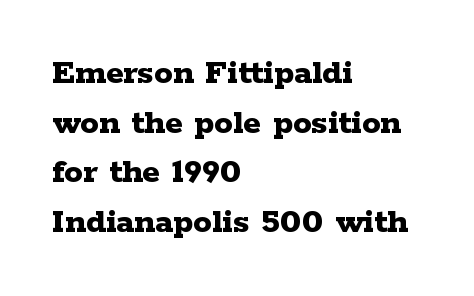
Q: Is the text bold? A: Yes.
Q: Is the text italic (slanted)? A: No, it is upright.
Q: Is the typeface a serif or a sans-serif typeface? A: Serif.
Q: Is the text underlined? A: No.
Q: How is the paragraph aligned? A: Left-aligned.
Q: Is the spacing between letters normal or unusually wide? A: Normal.
Q: Is the spacing between lines tight, normal or loose? A: Normal.
Q: Width (condensed, normal, or wide)? A: Wide.
Q: Stroke contrast? A: Low.
Q: x-height? A: Medium.
Q: Monospaced? A: No.
